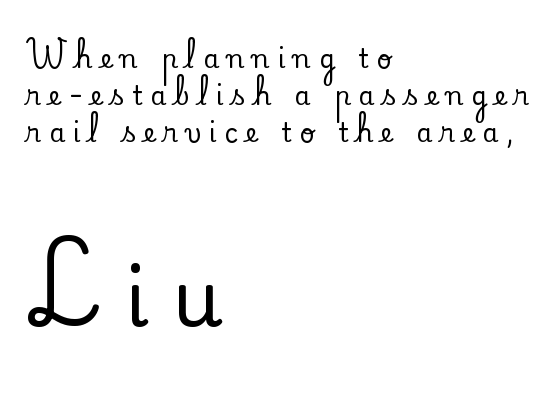
Q: Is the text italic (slanted)? A: No, it is upright.
Q: Is the typeface a serif or a sans-serif typeface? A: Serif.
Q: Is the text underlined? A: No.
Q: How is the paragraph aligned? A: Left-aligned.
Q: Is the spacing between letters normal or unusually wide? A: Unusually wide.
Q: Is the spacing between lines tight, normal or loose? A: Normal.
Q: Which block of text is set in a larger size, the first (top) or the second (bottom)? A: The second (bottom) one.
Q: Width (condensed, normal, or wide)? A: Normal.
Q: Stroke contrast? A: Low.
Q: x-height? A: Small.
Q: Monospaced? A: No.
